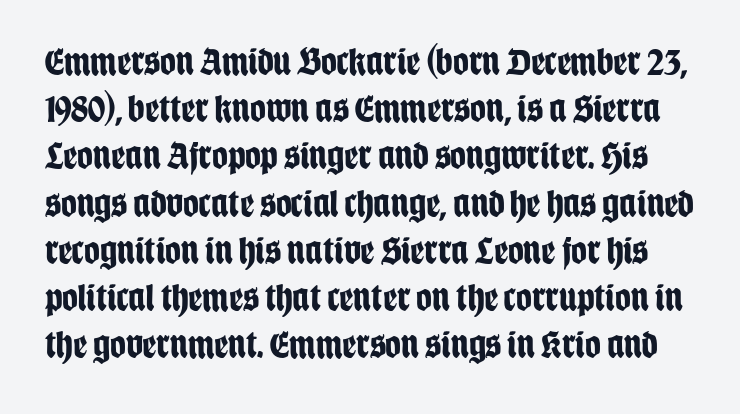
Q: Is the text bold? A: Yes.
Q: Is the text italic (slanted)? A: No, it is upright.
Q: Is the typeface a serif or a sans-serif typeface? A: Sans-serif.
Q: Is the text underlined? A: No.
Q: Is the spacing between letters normal or unusually wide? A: Normal.
Q: Width (condensed, normal, or wide)? A: Condensed.
Q: Stroke contrast? A: Low.
Q: x-height? A: Large.
Q: Monospaced? A: No.
